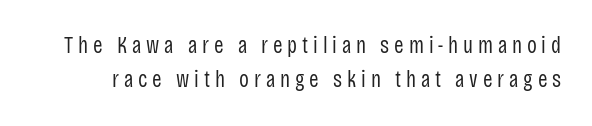
The image shows 23 px text type, upright; set normal line spacing (1.49x), unusually wide letter spacing (+0.21 em), not underlined.
